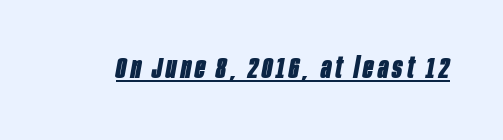
{"italic": "yes", "lean": "right", "slant_degrees": 10, "bold": "yes", "weight": "bold", "width": "condensed", "stroke_contrast": "low", "x_height": "large", "monospaced": "no", "underline": "yes", "glyph_px": 30}
